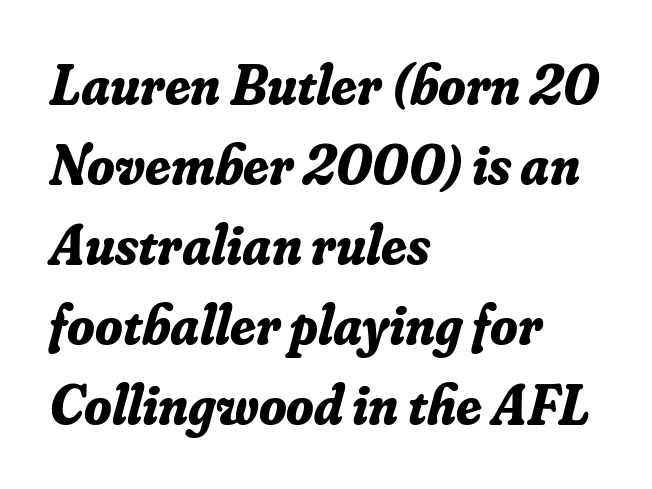
{"serif": "yes", "italic": "yes", "lean": "right", "slant_degrees": 16, "bold": "yes", "weight": "bold", "width": "normal", "stroke_contrast": "low", "x_height": "small", "monospaced": "no", "underline": "no", "align": "left", "line_spacing": "normal", "line_spacing_ratio": 1.43, "letter_spacing": "normal", "letter_spacing_em": 0.0, "glyph_px": 56}
